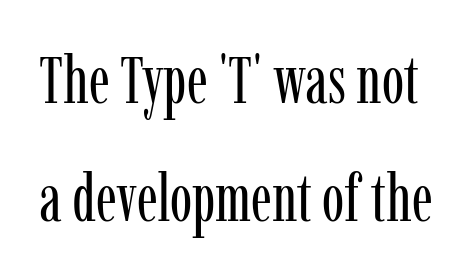
{"serif": "yes", "italic": "no", "bold": "no", "weight": "regular", "width": "condensed", "stroke_contrast": "low", "x_height": "medium", "monospaced": "no", "underline": "no", "line_spacing_ratio": 1.76, "letter_spacing": "normal", "letter_spacing_em": 0.0, "glyph_px": 67}
